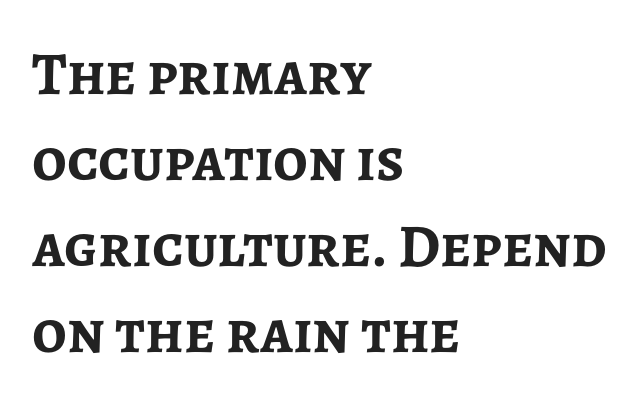
The image shows 61 px semibold sans-serif type, upright; set left-aligned, normal line spacing (1.41x), normal letter spacing, not underlined; low stroke contrast and a medium x-height.
